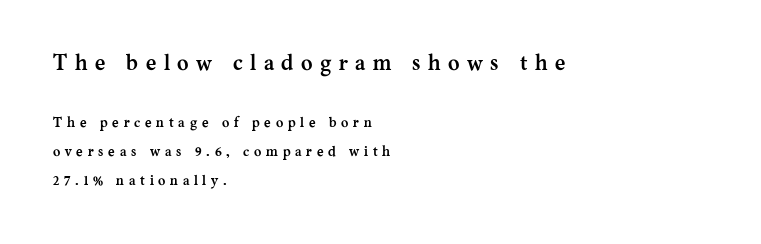
{"italic": "no", "bold": "yes", "underline": "no", "align": "left", "line_spacing": "loose", "line_spacing_ratio": 2.07, "letter_spacing": "wide", "letter_spacing_em": 0.34, "larger_block": "first", "size_ratio": 1.57, "glyph_px": 22}
